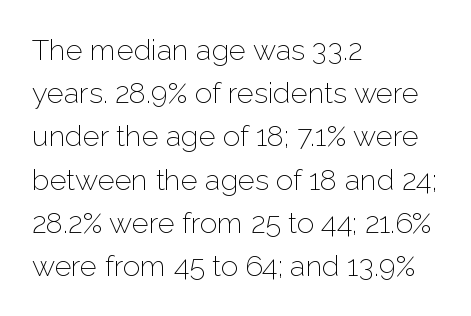
The image shows 29 px light sans-serif type, upright; set left-aligned, normal line spacing (1.49x), normal letter spacing, not underlined; low stroke contrast and a medium x-height.
